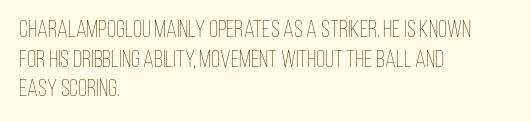
Q: Is the text bold? A: No.
Q: Is the text italic (slanted)? A: No, it is upright.
Q: Is the text underlined? A: No.
Q: How is the paragraph aligned? A: Left-aligned.
Q: Is the spacing between letters normal or unusually wide? A: Normal.
